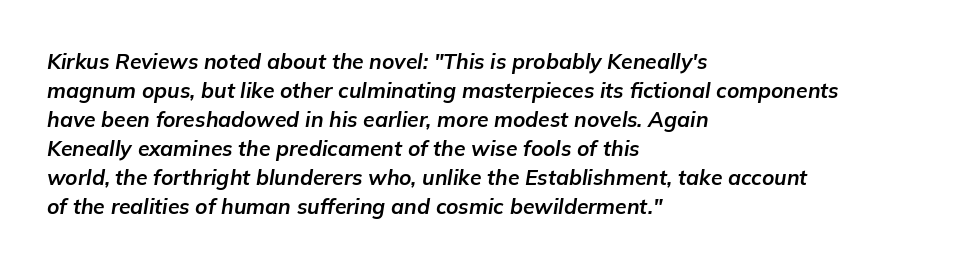
The image shows 21 px bold type, italic (leaning right); set left-aligned, normal line spacing (1.38x), normal letter spacing, not underlined.
